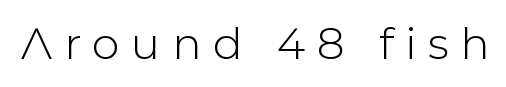
{"serif": "no", "italic": "no", "width": "normal", "stroke_contrast": "low", "x_height": "medium", "monospaced": "no", "underline": "no", "letter_spacing": "wide", "letter_spacing_em": 0.26, "glyph_px": 44}
